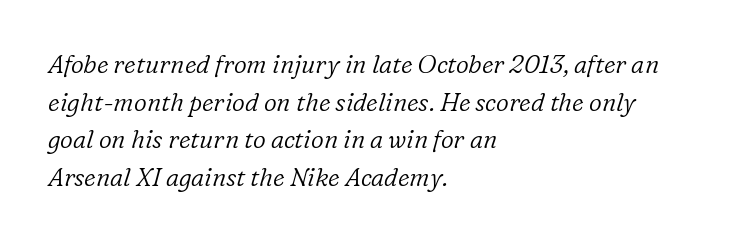
Typeset ragged right — the left edge is the straight one. Observe the lean: these are italic letterforms. No letter is thick-stroked: the sample isn't bold. In terms of leading, this rendering sits right in the middle.
